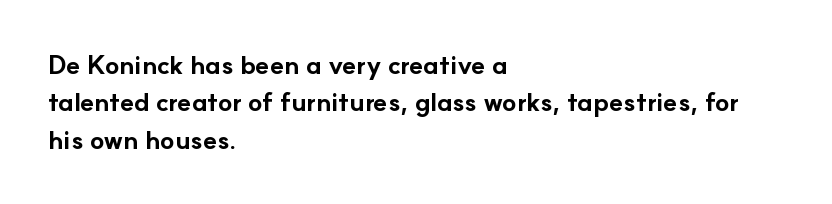
When letters stand straight like this, we call the style roman or upright. A clean baseline with only descenders dipping below it. Horizontally, the lines are justified to the leading edge only. Is there much room between lines? A standard amount, neither cramped nor airy.
